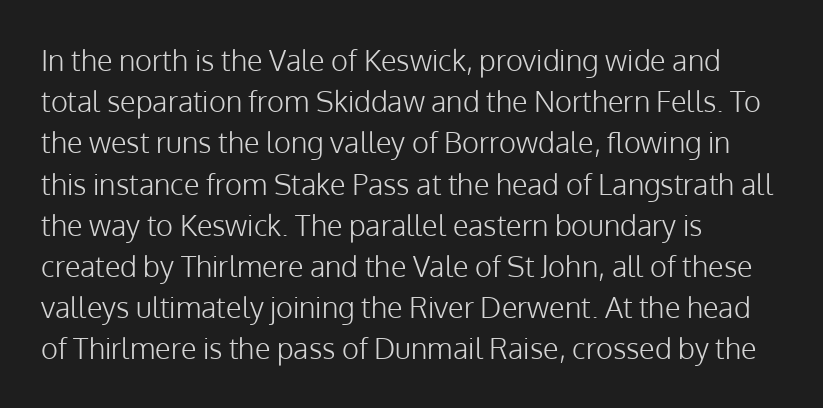
Observe the absence of serifs on each vertical stroke in this sample. Underlining? Definitely not there. Every stem runs plumb, perpendicular to the baseline. The face looks like a standard text weight, possibly lighter. You could call the tracking neutral — neither tight nor loose. In terms of leading, this rendering sits right in the middle.
